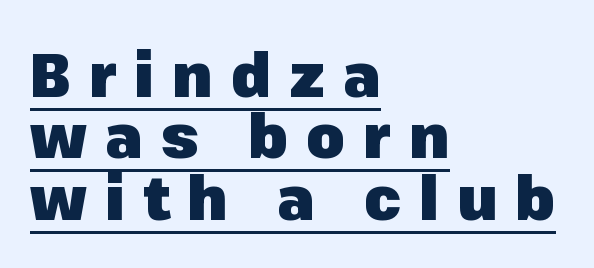
The image shows 62 px heavy sans-serif type, upright; set left-aligned, tight line spacing (0.99x), unusually wide letter spacing (+0.29 em), underlined; low stroke contrast and a medium x-height.
